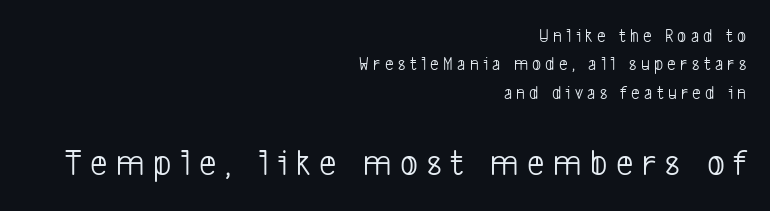
The image shows 38 px light, condensed sans-serif type; set right-aligned, normal line spacing (1.49x), unusually wide letter spacing (+0.23 em), not underlined; the second (bottom) block is 2.0x larger; low stroke contrast and a medium x-height.
